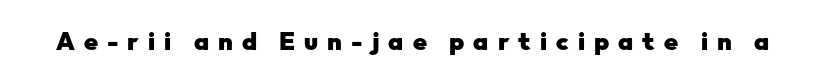
Unmarked baselines from the first word to the last. Posture: straight, roman, zero tilt. The tracking reads as deliberately expanded to a designer's eye. The letters are bold, with thick, heavy strokes.
